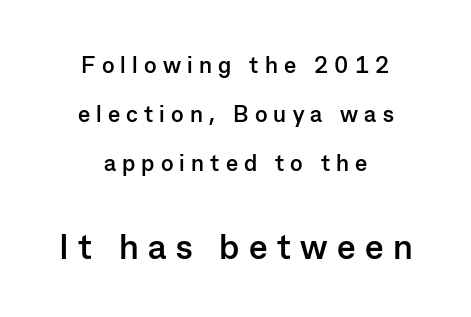
The image shows 35 px semibold sans-serif type, upright; set centered, loose line spacing (2.12x), unusually wide letter spacing (+0.27 em), not underlined; the second (bottom) block is 1.52x larger; low stroke contrast and a medium x-height.
